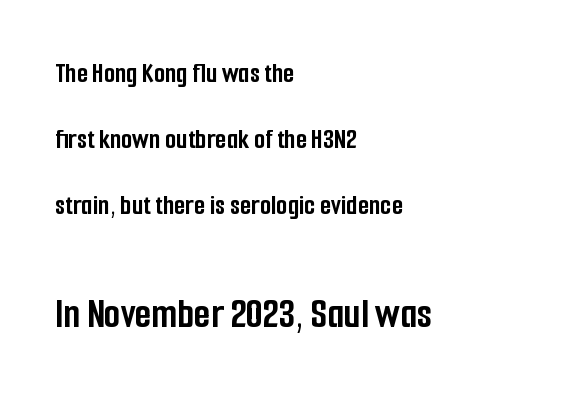
Quick note: underline off. Typographically, this falls in the sans-serif category. A full-strength bold gives these letters their thick strokes. The text block is weighted toward the left margin, trailing off unevenly rightward.
